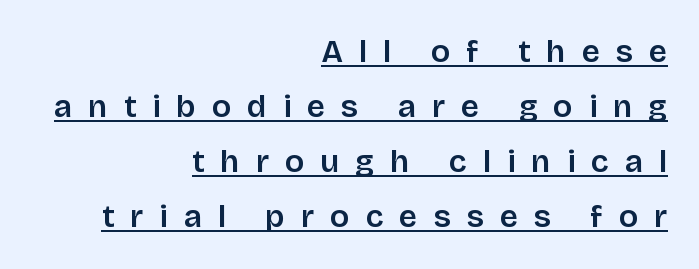
The image shows 32 px semibold sans-serif type, upright; set right-aligned, line spacing 1.72x, unusually wide letter spacing (+0.5 em), underlined; low stroke contrast and a large x-height.
